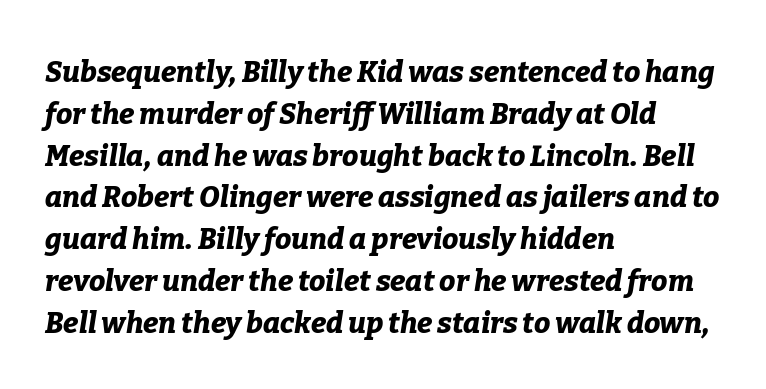
The image shows 29 px bold type, italic (leaning right); set left-aligned, normal line spacing (1.44x), normal letter spacing, not underlined; low stroke contrast and a medium x-height.
